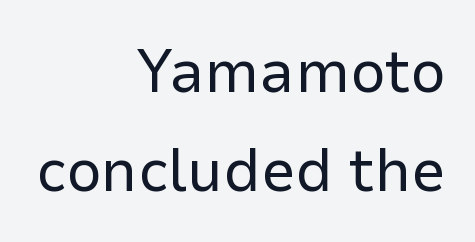
The image shows 62 px regular-weight sans-serif type, upright; set right-aligned, normal line spacing (1.59x), normal letter spacing, not underlined; low stroke contrast and a medium x-height.
